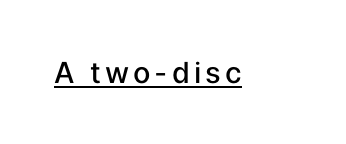
{"serif": "no", "italic": "no", "bold": "semi", "weight": "semibold", "width": "normal", "stroke_contrast": "low", "x_height": "medium", "monospaced": "no", "underline": "yes", "glyph_px": 29}
